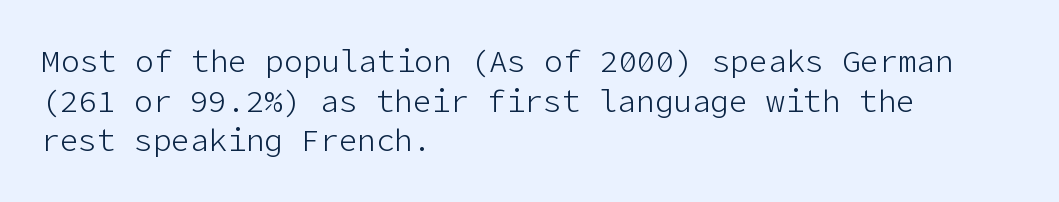
Q: Is the text bold? A: No.
Q: Is the text italic (slanted)? A: No, it is upright.
Q: Is the typeface a serif or a sans-serif typeface? A: Sans-serif.
Q: Is the text underlined? A: No.
Q: How is the paragraph aligned? A: Left-aligned.
Q: Is the spacing between letters normal or unusually wide? A: Normal.
Q: Is the spacing between lines tight, normal or loose? A: Normal.
Q: Width (condensed, normal, or wide)? A: Normal.
Q: Stroke contrast? A: Low.
Q: x-height? A: Medium.
